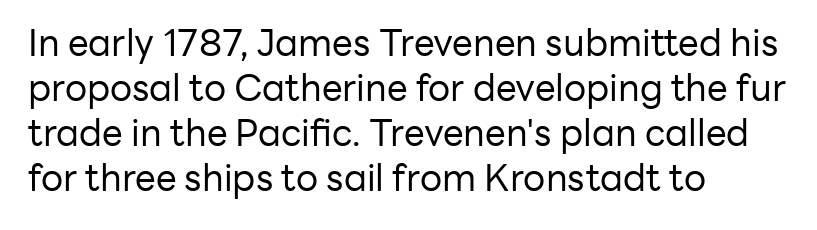
The passage shown is typed in a proportional face where columns would drift. Stems and bowls with no extra thickness — not bold. The letters stand upright; this is a roman face. Nope, no serifs anywhere on these letters. The setting favours the left margin, as ordinary paragraphs usually do. Just letters on the line, the space beneath them empty.
